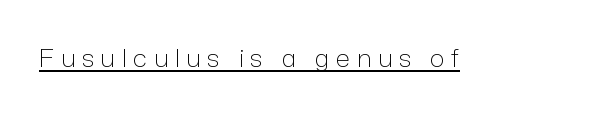
The line texture is sparse and dotted thanks to wide tracking. The characters are drawn with everyday or finer stroke widths. The rendered words wear a rule along their underside. Rendered with straight, roman letterforms.
